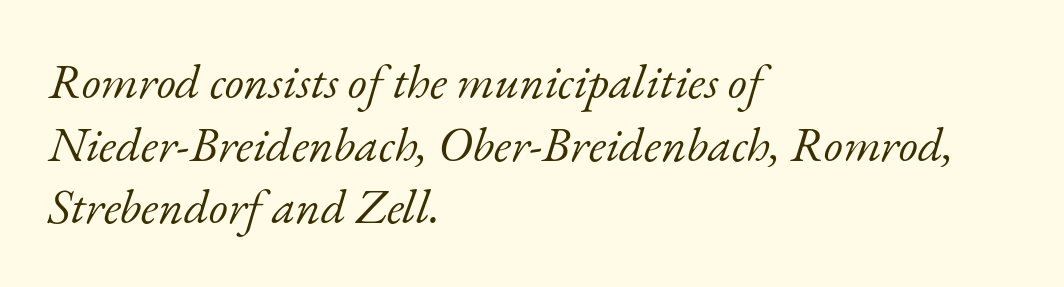
An italicized treatment has been applied to the whole sample. These lines are set flush left with a ragged right edge. Observe the ordinary spacing: letters are neighbours, not strangers. Each letter's strokes conclude with small projecting serifs. Varying glyph widths throughout — classic text-font behaviour.
